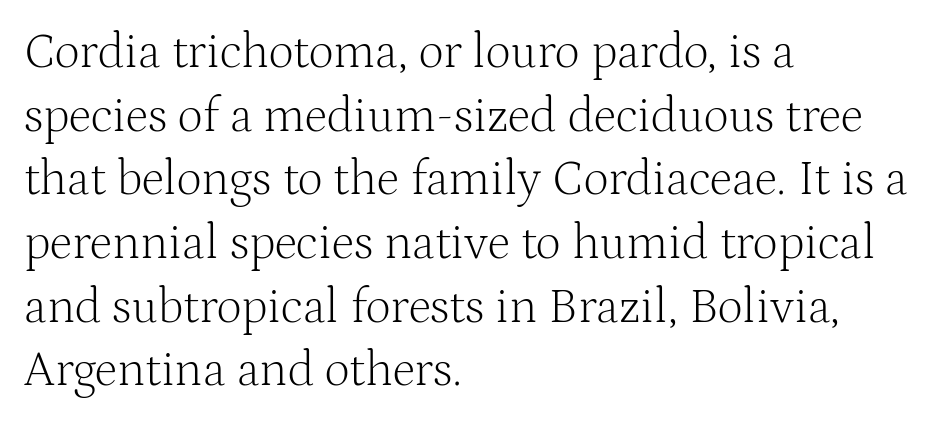
The image shows 49 px light serif type, upright; set left-aligned, normal line spacing (1.3x), normal letter spacing, not underlined; medium stroke contrast and a medium x-height.
